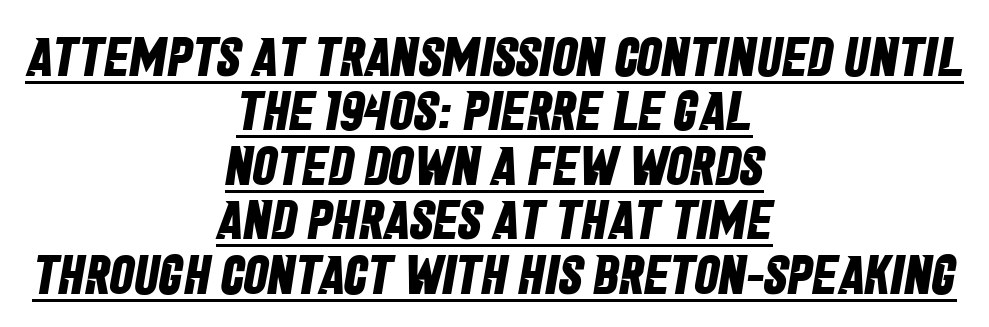
{"serif": "no", "bold": "yes", "weight": "bold", "width": "condensed", "stroke_contrast": "low", "x_height": "large", "monospaced": "no", "underline": "yes", "align": "center", "line_spacing": "tight", "line_spacing_ratio": 0.99, "letter_spacing": "normal", "letter_spacing_em": 0.0, "glyph_px": 55}
